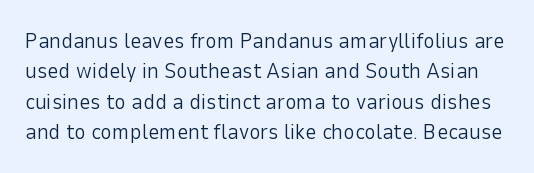
Q: Is the text bold? A: No.
Q: Is the text italic (slanted)? A: No, it is upright.
Q: Is the text underlined? A: No.
Q: Is the spacing between letters normal or unusually wide? A: Normal.
Q: Is the spacing between lines tight, normal or loose? A: Normal.
